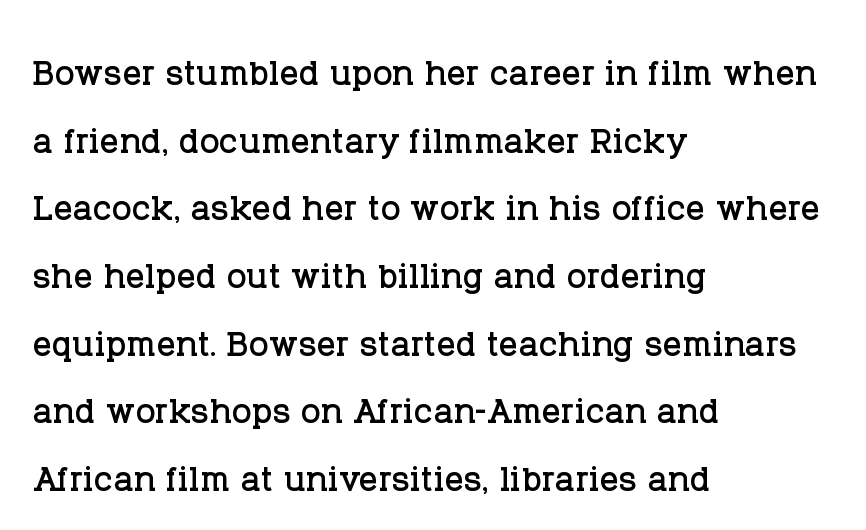
A clean baseline with only descenders dipping below it. Rendered with straight, roman letterforms. Leading matches the norm, producing a regular column. A typesetter would call this zero additional tracking. The rag falls on the right side of this text block.
